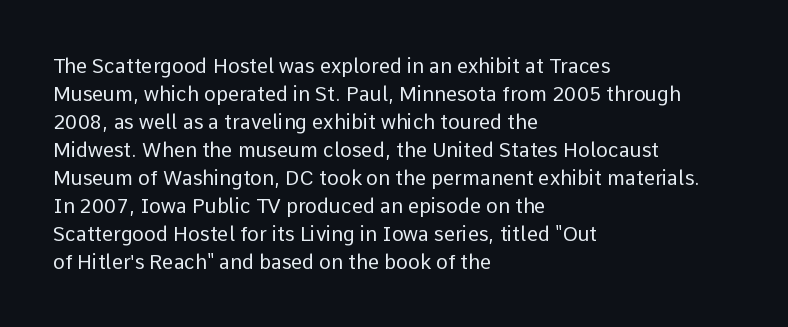
Q: Is the text bold? A: No.
Q: Is the text italic (slanted)? A: No, it is upright.
Q: Is the text underlined? A: No.
Q: How is the paragraph aligned? A: Left-aligned.
Q: Is the spacing between letters normal or unusually wide? A: Normal.
Q: Is the spacing between lines tight, normal or loose? A: Normal.
